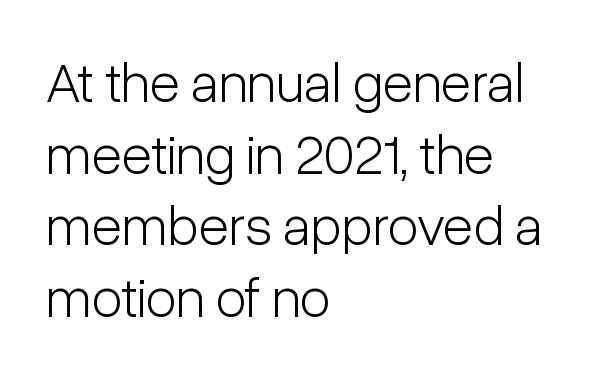
Q: Is the text bold? A: No.
Q: Is the text italic (slanted)? A: No, it is upright.
Q: Is the typeface a serif or a sans-serif typeface? A: Sans-serif.
Q: Is the text underlined? A: No.
Q: How is the paragraph aligned? A: Left-aligned.
Q: Is the spacing between letters normal or unusually wide? A: Normal.
Q: Is the spacing between lines tight, normal or loose? A: Normal.
Q: Width (condensed, normal, or wide)? A: Condensed.
Q: Stroke contrast? A: Low.
Q: x-height? A: Medium.
Q: Monospaced? A: No.
